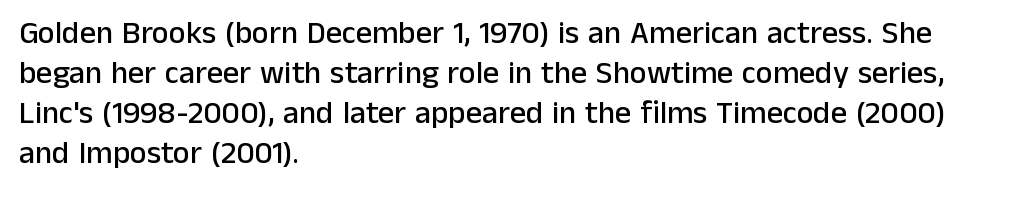
The image shows 32 px sans-serif type, upright; set left-aligned, normal line spacing (1.25x), normal letter spacing, not underlined; low stroke contrast and a medium x-height.
